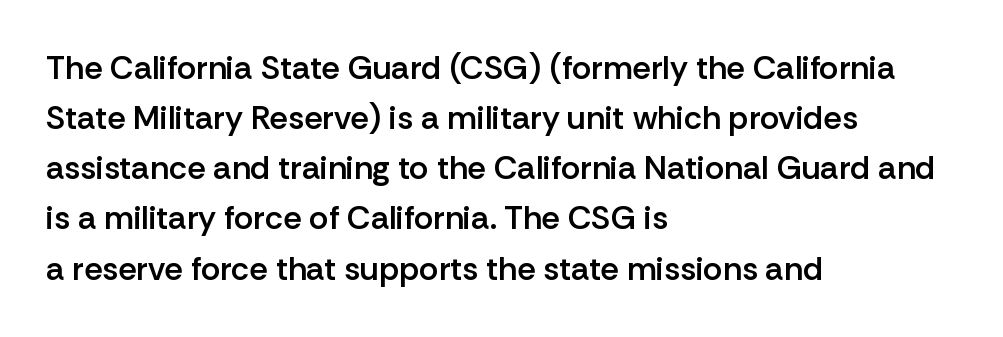
{"serif": "no", "italic": "no", "bold": "semi", "weight": "semibold", "width": "normal", "stroke_contrast": "low", "x_height": "medium", "monospaced": "no", "underline": "no", "align": "left", "line_spacing": "normal", "line_spacing_ratio": 1.52, "letter_spacing": "normal", "letter_spacing_em": 0.0, "glyph_px": 33}
